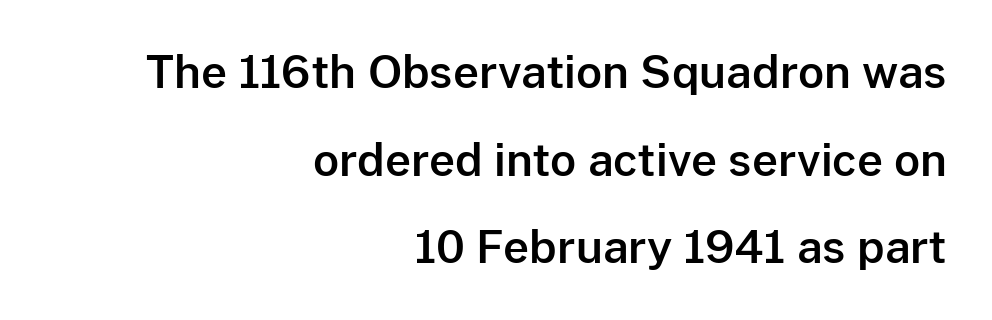
Q: Is the text italic (slanted)? A: No, it is upright.
Q: Is the typeface a serif or a sans-serif typeface? A: Sans-serif.
Q: Is the text underlined? A: No.
Q: How is the paragraph aligned? A: Right-aligned.
Q: Is the spacing between letters normal or unusually wide? A: Normal.
Q: Is the spacing between lines tight, normal or loose? A: Loose.
Q: Width (condensed, normal, or wide)? A: Normal.
Q: Stroke contrast? A: Low.
Q: x-height? A: Medium.
Q: Monospaced? A: No.
